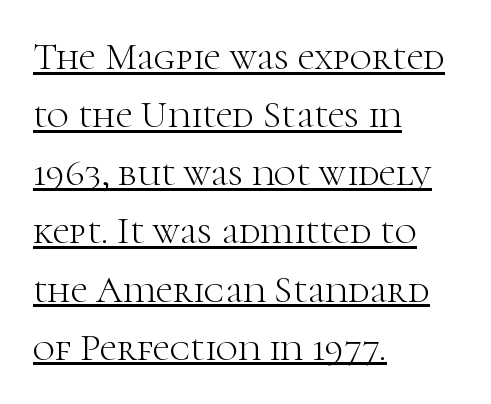
Line spacing here is normal. The specimen reads as upright at a glance. The designer went with a serif here, giving each stem small feet. These lines are rendered in a variable-pitch font. Each line starts at the same left margin while the right side varies.
